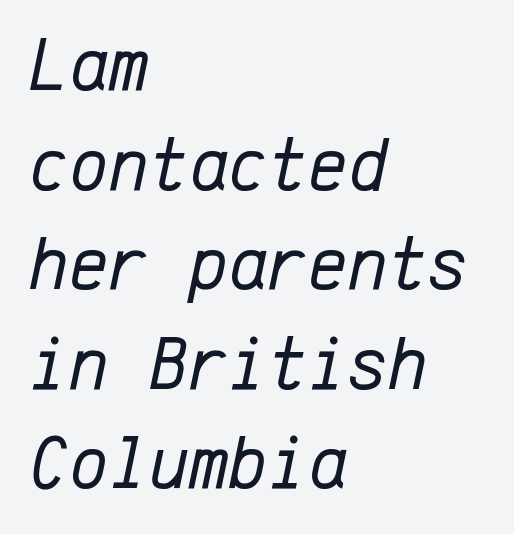
{"italic": "yes", "lean": "right", "slant_degrees": 12, "bold": "no", "weight": "regular", "width": "normal", "stroke_contrast": "low", "x_height": "medium", "monospaced": "yes", "underline": "no", "align": "left", "line_spacing": "normal", "line_spacing_ratio": 1.31, "letter_spacing": "normal", "letter_spacing_em": 0.0, "glyph_px": 76}
